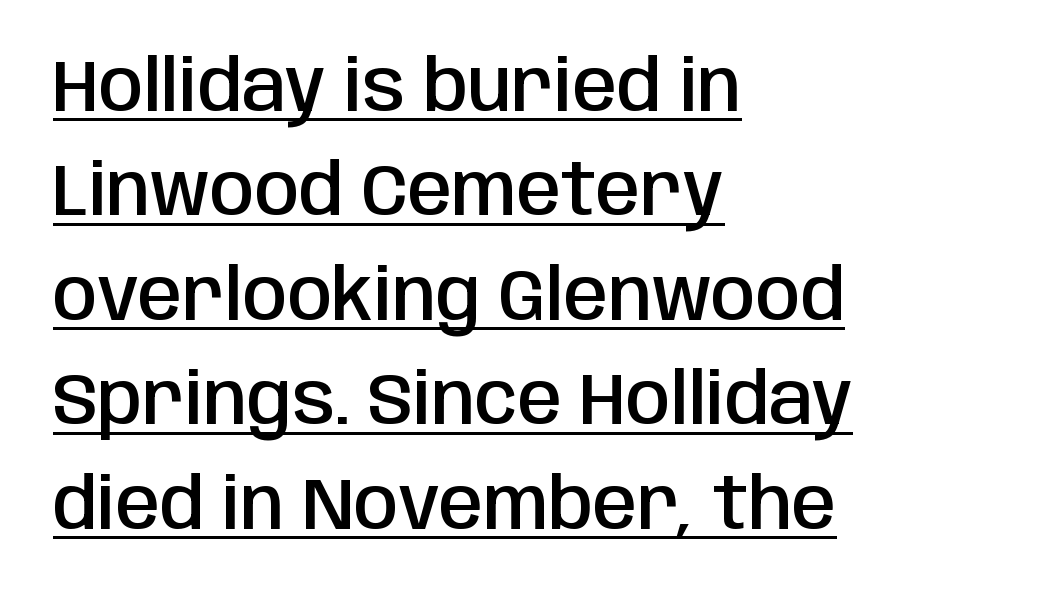
Decoration check: the copy is underlined. Font category for this specimen: sans-serif. Each letter keeps its own natural width here, so spacing adapts to shape. The typesetter chose a ragged-right arrangement here. A roman cut, with each character standing at attention.
